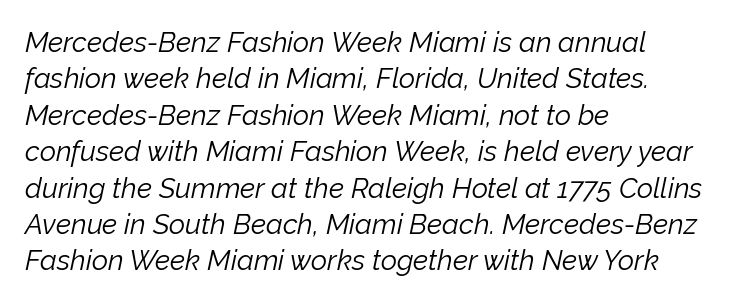
The image shows 28 px light type, italic (leaning right); set left-aligned, normal line spacing (1.3x), normal letter spacing, not underlined; low stroke contrast and a medium x-height.
